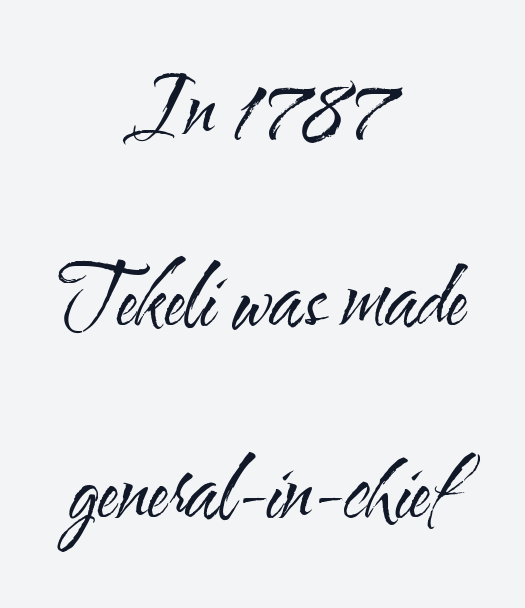
Q: Is the text bold? A: No.
Q: Is the text italic (slanted)? A: Yes.
Q: Is the typeface a serif or a sans-serif typeface? A: Sans-serif.
Q: Is the text underlined? A: No.
Q: How is the paragraph aligned? A: Centered.
Q: Is the spacing between letters normal or unusually wide? A: Normal.
Q: Is the spacing between lines tight, normal or loose? A: Loose.
Q: Width (condensed, normal, or wide)? A: Condensed.
Q: Stroke contrast? A: Medium.
Q: x-height? A: Small.
Q: Monospaced? A: No.
